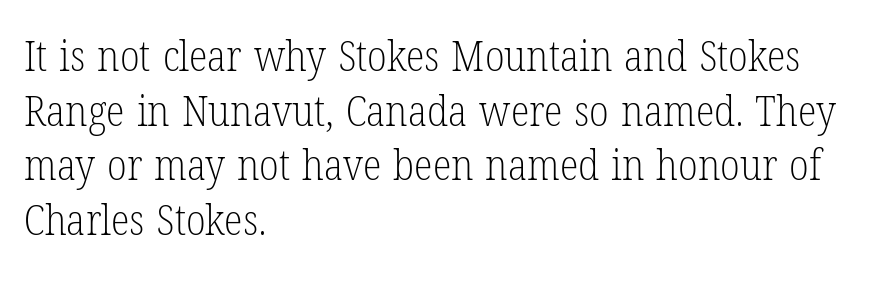
Q: Is the text bold? A: No.
Q: Is the text italic (slanted)? A: No, it is upright.
Q: Is the typeface a serif or a sans-serif typeface? A: Serif.
Q: Is the text underlined? A: No.
Q: How is the paragraph aligned? A: Left-aligned.
Q: Is the spacing between letters normal or unusually wide? A: Normal.
Q: Is the spacing between lines tight, normal or loose? A: Normal.
Q: Width (condensed, normal, or wide)? A: Condensed.
Q: Stroke contrast? A: Low.
Q: x-height? A: Medium.
Q: Monospaced? A: No.
